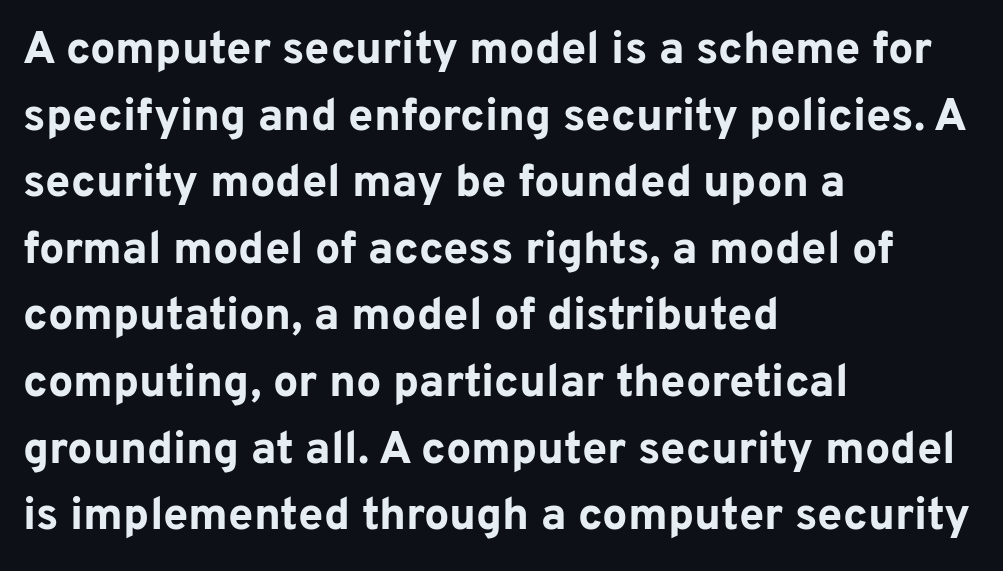
Words appear dense and cohesive because spacing is normal. I'd describe the lettering as bold — thick and assertive. Every stem runs plumb, perpendicular to the baseline. Layout note: lines flush left.
